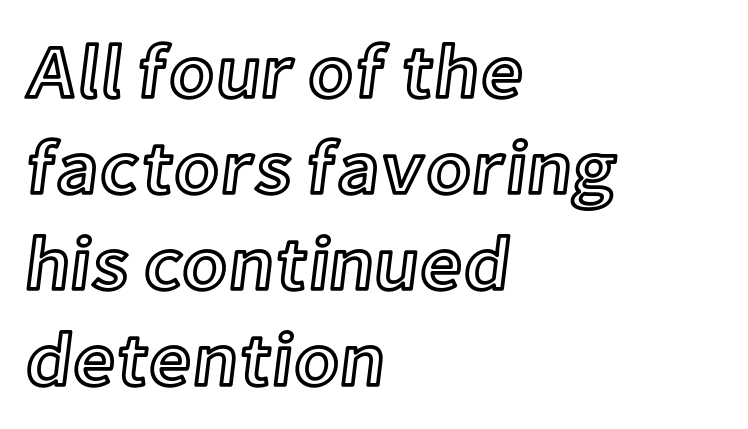
{"width": "normal", "x_height": "medium", "monospaced": "no", "underline": "no", "align": "left", "line_spacing": "normal", "line_spacing_ratio": 1.28, "letter_spacing": "normal", "letter_spacing_em": 0.0, "glyph_px": 75}
